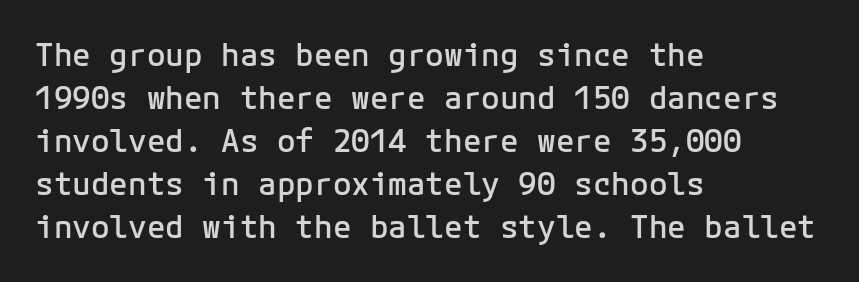
Bold? Not quite — semibold, heavier than regular but stopping short. Check the space under the baseline: it is left empty. The designer went with a sans here, leaving each stem footless. These lines were composed using upright roman letters.
